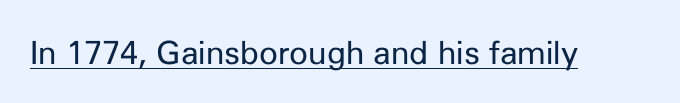
Has an underline been added? It has. I'd call this a sans setting — the letters go barefoot. No italicization has been applied; the sample stays upright. The typesetting does not lean heavy: it is not bold. You could call the tracking neutral — neither tight nor loose.
